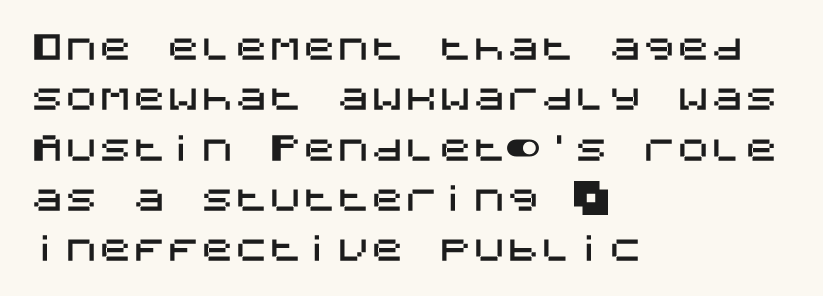
The image shows 34 px sans-serif type, upright; set left-aligned, normal line spacing (1.48x), normal letter spacing, not underlined; medium stroke contrast and a large x-height.
